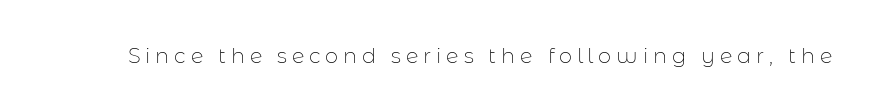
The image shows 21 px text type, upright; set unusually wide letter spacing (+0.23 em), not underlined.
